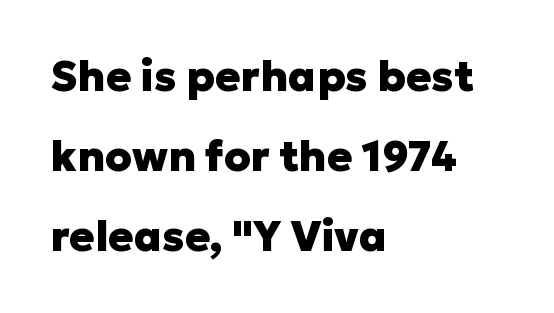
{"serif": "no", "italic": "no", "bold": "yes", "weight": "heavy", "width": "normal", "stroke_contrast": "low", "x_height": "medium", "monospaced": "no", "underline": "no", "align": "left", "line_spacing": "loose", "line_spacing_ratio": 1.9, "letter_spacing": "normal", "letter_spacing_em": 0.0, "glyph_px": 42}
